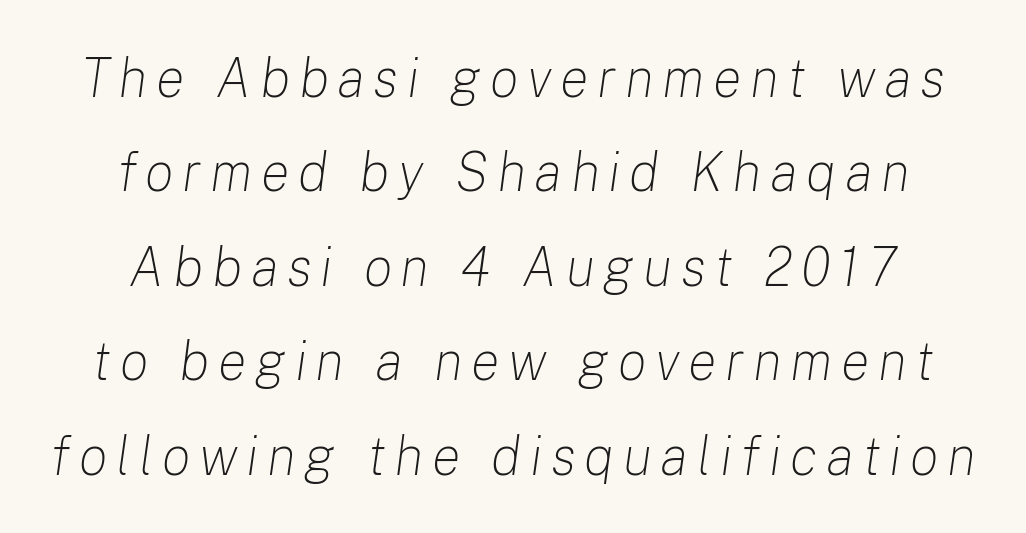
{"italic": "yes", "lean": "right", "slant_degrees": 8, "bold": "no", "weight": "light", "width": "normal", "stroke_contrast": "low", "x_height": "medium", "monospaced": "no", "underline": "no", "align": "center", "line_spacing_ratio": 1.75, "glyph_px": 54}
